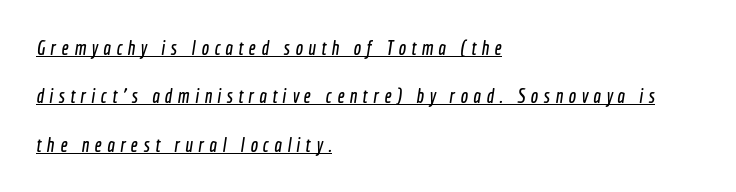
Q: Is the text underlined? A: Yes.
Q: How is the paragraph aligned? A: Left-aligned.
Q: Is the spacing between letters normal or unusually wide? A: Unusually wide.
Q: Is the spacing between lines tight, normal or loose? A: Loose.
